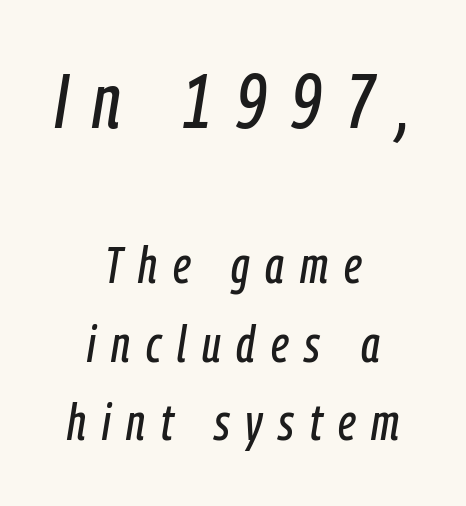
Q: Is the text italic (slanted)? A: Yes, it leans right by about 9 degrees.
Q: Is the text underlined? A: No.
Q: How is the paragraph aligned? A: Centered.
Q: Is the spacing between letters normal or unusually wide? A: Unusually wide.
Q: Is the spacing between lines tight, normal or loose? A: Normal.
Q: Which block of text is set in a larger size, the first (top) or the second (bottom)? A: The first (top) one.
Q: Width (condensed, normal, or wide)? A: Condensed.
Q: Stroke contrast? A: Low.
Q: x-height? A: Medium.
Q: Monospaced? A: No.
